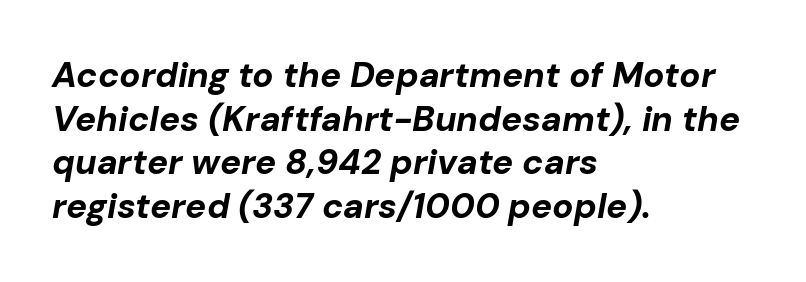
Q: Is the text bold? A: Yes.
Q: Is the text italic (slanted)? A: Yes, it leans right by about 10 degrees.
Q: Is the text underlined? A: No.
Q: How is the paragraph aligned? A: Left-aligned.
Q: Is the spacing between letters normal or unusually wide? A: Normal.
Q: Is the spacing between lines tight, normal or loose? A: Normal.
Q: Width (condensed, normal, or wide)? A: Normal.
Q: Stroke contrast? A: Low.
Q: x-height? A: Medium.
Q: Monospaced? A: No.
